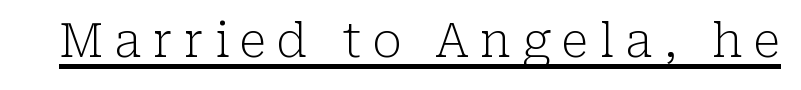
A typesetter would call this proportional, since set widths differ per character. No chunkiness to these letters — they're not bold. The text was rendered using a seriffed face with decorative stroke endings. Does a line run under the words? Yes, clearly. Short note: letters widely spaced. A roman cut, with each character standing at attention.
